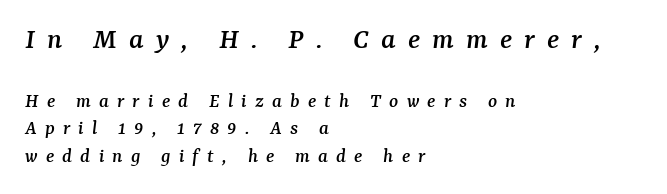
{"serif": "yes", "italic": "yes", "lean": "right", "slant_degrees": 7, "width": "normal", "stroke_contrast": "medium", "x_height": "medium", "monospaced": "no", "underline": "no", "align": "left", "line_spacing": "normal", "line_spacing_ratio": 1.32, "letter_spacing": "wide", "letter_spacing_em": 0.39, "larger_block": "first", "size_ratio": 1.48, "glyph_px": 31}
